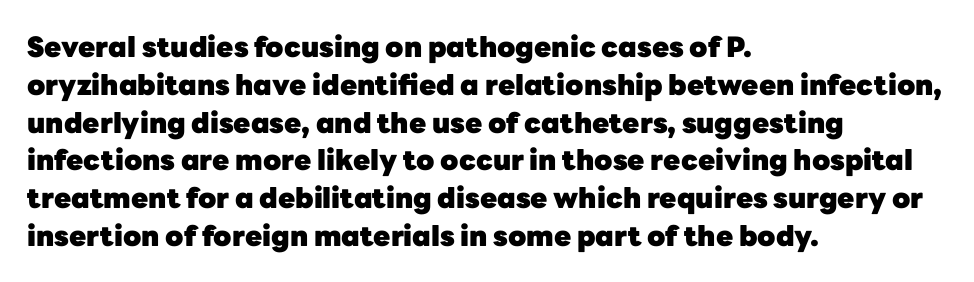
{"serif": "no", "italic": "no", "bold": "yes", "weight": "heavy", "width": "normal", "stroke_contrast": "low", "x_height": "medium", "monospaced": "no", "underline": "no", "align": "left", "line_spacing": "normal", "line_spacing_ratio": 1.35, "letter_spacing": "normal", "letter_spacing_em": 0.0, "glyph_px": 28}
